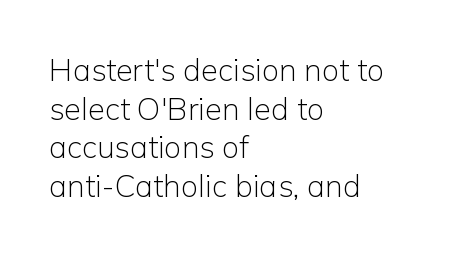
Q: Is the text bold? A: No.
Q: Is the text italic (slanted)? A: No, it is upright.
Q: Is the typeface a serif or a sans-serif typeface? A: Sans-serif.
Q: Is the text underlined? A: No.
Q: How is the paragraph aligned? A: Left-aligned.
Q: Is the spacing between letters normal or unusually wide? A: Normal.
Q: Is the spacing between lines tight, normal or loose? A: Normal.
Q: Width (condensed, normal, or wide)? A: Normal.
Q: Stroke contrast? A: Low.
Q: x-height? A: Medium.
Q: Monospaced? A: No.
